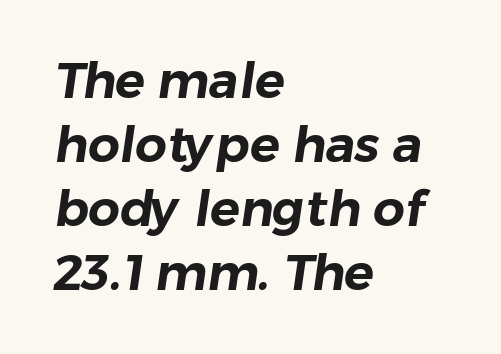
Q: Is the typeface a serif or a sans-serif typeface? A: Sans-serif.
Q: Is the text underlined? A: No.
Q: How is the paragraph aligned? A: Left-aligned.
Q: Is the spacing between letters normal or unusually wide? A: Normal.
Q: Is the spacing between lines tight, normal or loose? A: Normal.
Q: Width (condensed, normal, or wide)? A: Normal.
Q: Stroke contrast? A: Low.
Q: x-height? A: Medium.
Q: Monospaced? A: No.
